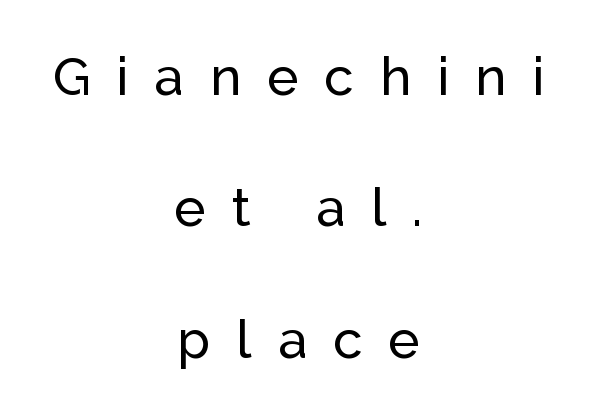
{"serif": "no", "italic": "no", "width": "normal", "stroke_contrast": "low", "x_height": "medium", "monospaced": "no", "underline": "no", "align": "center", "line_spacing": "loose", "line_spacing_ratio": 2.48, "letter_spacing": "wide", "letter_spacing_em": 0.49, "glyph_px": 53}
